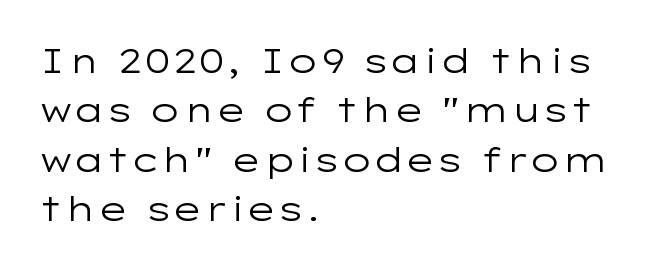
{"serif": "no", "italic": "no", "bold": "no", "weight": "regular", "width": "wide", "stroke_contrast": "low", "x_height": "medium", "monospaced": "no", "underline": "no", "align": "left", "line_spacing": "normal", "line_spacing_ratio": 1.45, "letter_spacing": "normal", "letter_spacing_em": 0.0, "glyph_px": 34}
